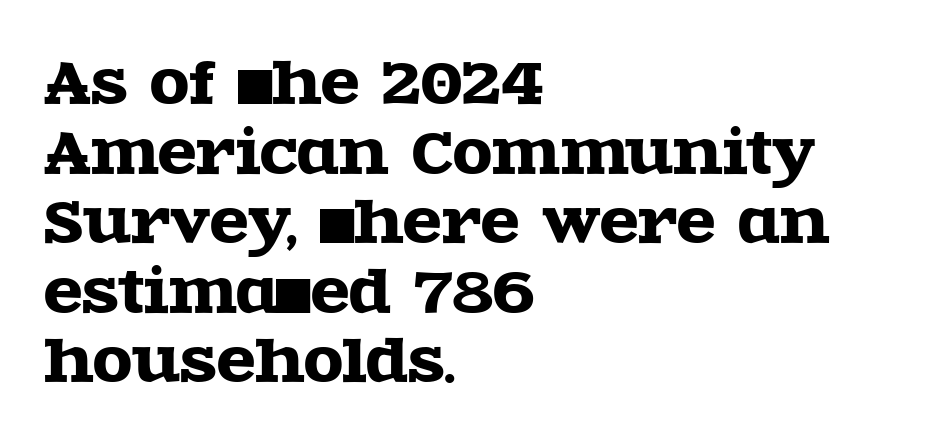
Q: Is the text italic (slanted)? A: No, it is upright.
Q: Is the typeface a serif or a sans-serif typeface? A: Serif.
Q: Is the text underlined? A: No.
Q: How is the paragraph aligned? A: Left-aligned.
Q: Is the spacing between letters normal or unusually wide? A: Normal.
Q: Width (condensed, normal, or wide)? A: Wide.
Q: x-height? A: Large.
Q: Monospaced? A: No.
